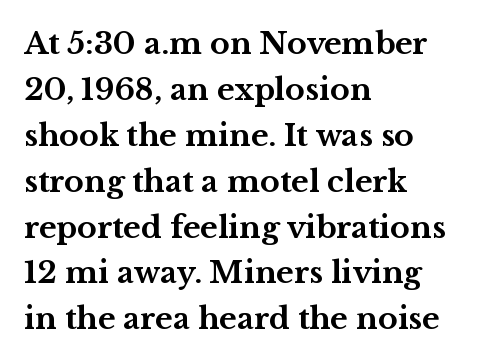
Classification — serif. Varying glyph widths throughout — classic text-font behaviour. Normally led — the rows are evenly, conventionally spaced. Where is the straight margin? On the left. The rendering uses a bold face; every stroke is thick and dark.
